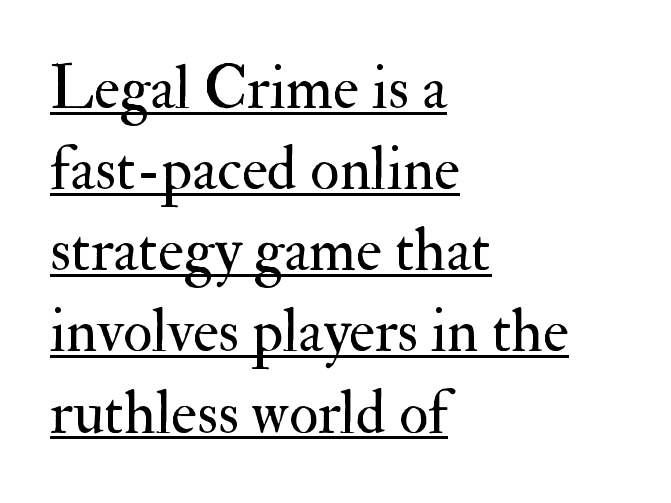
The letterforms sit at book weight or below. These lines stack with their left ends in a neat column. The string is rendered with underlining switched on. Does the type have serifs? Yes, each stem ends in a small foot. Here the glyphs are tracked normally, forming tight word shapes.
